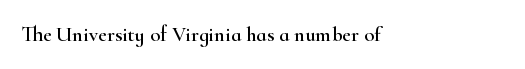
The image shows 21 px text type, upright; set left-aligned, normal letter spacing, not underlined.
